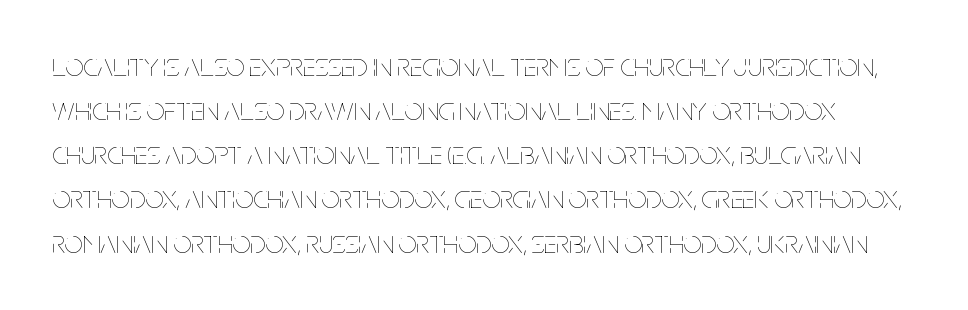
Q: Is the text bold? A: No.
Q: Is the text italic (slanted)? A: No, it is upright.
Q: Is the text underlined? A: No.
Q: Is the spacing between letters normal or unusually wide? A: Normal.
Q: Is the spacing between lines tight, normal or loose? A: Normal.
Q: Width (condensed, normal, or wide)? A: Condensed.
Q: Stroke contrast? A: Low.
Q: x-height? A: Large.
Q: Monospaced? A: No.
